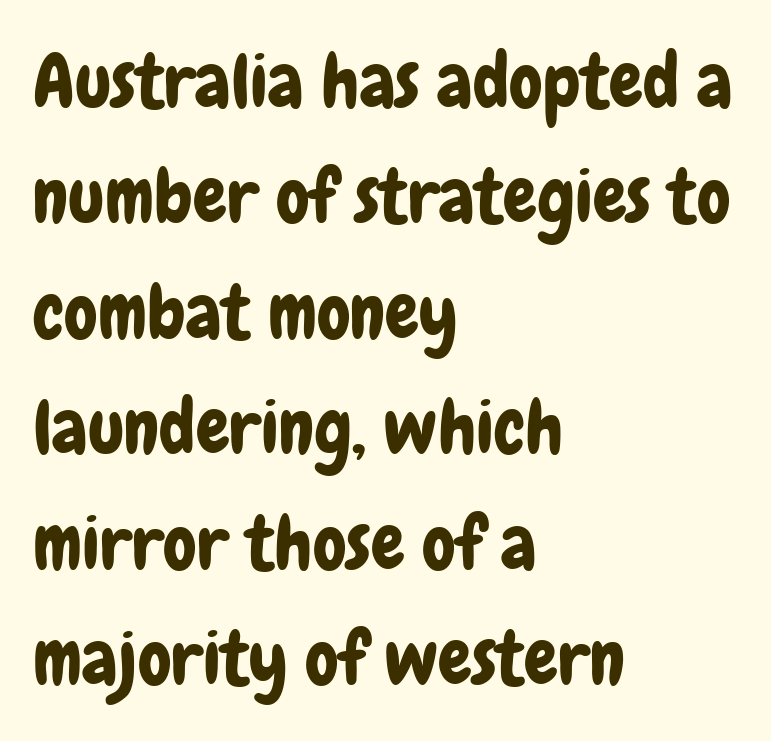
The image shows 75 px condensed sans-serif type, upright; set left-aligned, normal line spacing (1.54x), normal letter spacing, not underlined; low stroke contrast and a medium x-height.
